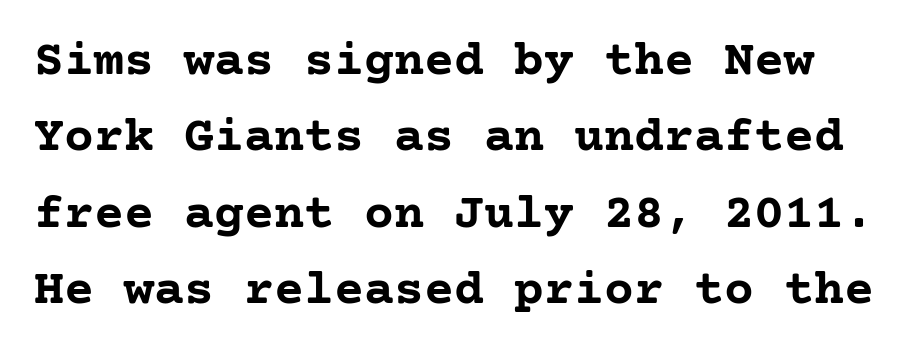
{"serif": "yes", "italic": "no", "bold": "yes", "weight": "semibold", "width": "normal", "stroke_contrast": "low", "x_height": "medium", "underline": "no", "line_spacing": "normal", "line_spacing_ratio": 1.53, "letter_spacing": "normal", "letter_spacing_em": 0.0, "glyph_px": 50}
